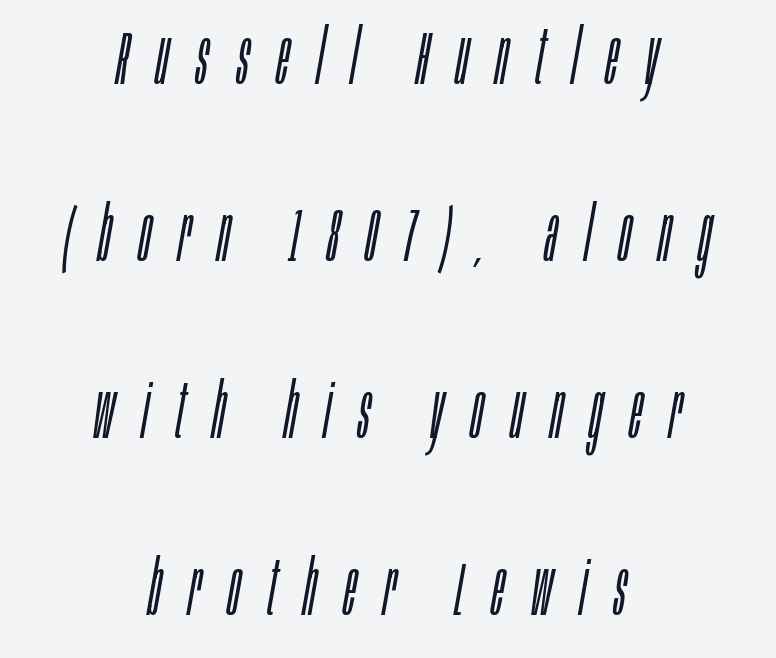
Q: Is the text bold? A: No.
Q: Is the text italic (slanted)? A: Yes, it leans right by about 10 degrees.
Q: Is the text underlined? A: No.
Q: How is the paragraph aligned? A: Centered.
Q: Is the spacing between letters normal or unusually wide? A: Unusually wide.
Q: Is the spacing between lines tight, normal or loose? A: Loose.
Q: Width (condensed, normal, or wide)? A: Condensed.
Q: Stroke contrast? A: Low.
Q: x-height? A: Large.
Q: Monospaced? A: No.
